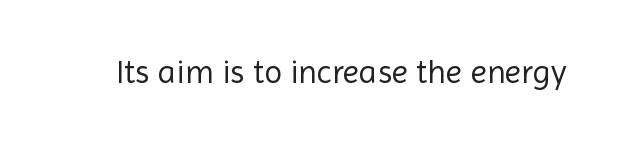
This is roman type, the default non-slanted kind. Character widths vary here, with narrow letters taking less room than wide ones. What kind of face is this? One without serifs — a sans. The foot of each line stays bare and open. The letterforms sit shoulder to shoulder at normal distance. The font sits on the lighter half of the weight spectrum, regular included.
